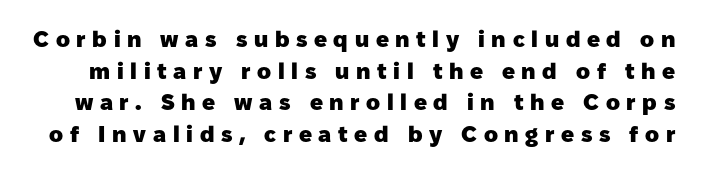
Q: Is the text bold? A: Yes.
Q: Is the text italic (slanted)? A: No, it is upright.
Q: Is the text underlined? A: No.
Q: Is the spacing between letters normal or unusually wide? A: Unusually wide.
Q: Is the spacing between lines tight, normal or loose? A: Normal.
